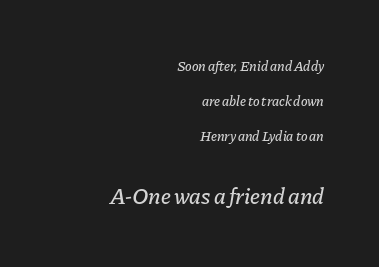
Q: Is the text italic (slanted)? A: Yes, it leans right by about 11 degrees.
Q: Is the text underlined? A: No.
Q: How is the paragraph aligned? A: Right-aligned.
Q: Is the spacing between letters normal or unusually wide? A: Normal.
Q: Is the spacing between lines tight, normal or loose? A: Loose.
Q: Which block of text is set in a larger size, the first (top) or the second (bottom)? A: The second (bottom) one.
